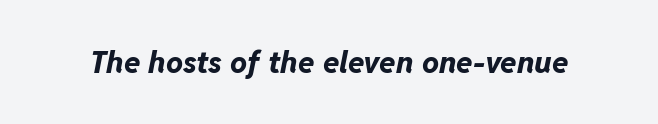
Q: Is the text bold? A: Yes.
Q: Is the text italic (slanted)? A: Yes, it leans right by about 11 degrees.
Q: Is the text underlined? A: No.
Q: Is the spacing between letters normal or unusually wide? A: Normal.
Q: Width (condensed, normal, or wide)? A: Normal.
Q: Stroke contrast? A: Low.
Q: x-height? A: Medium.
Q: Monospaced? A: No.
